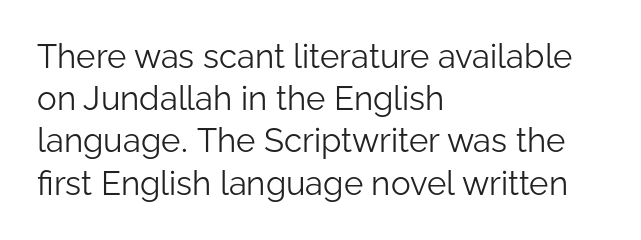
No extra tracking has been applied to these lines. Does the copy run flush right? No — it runs flush left. Evenly set lines give the paragraph a standard silhouette. You can tell from the bare stems that sans-serif type was used. Each letter keeps its own natural width here, so spacing adapts to shape. Counters stay open thanks to moderate or lighter strokes.
